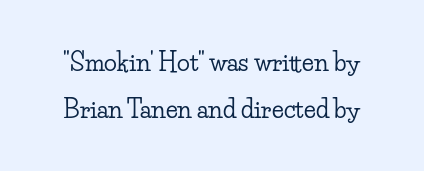
The image shows 24 px text type, upright; set loose line spacing (1.94x), normal letter spacing, not underlined.
